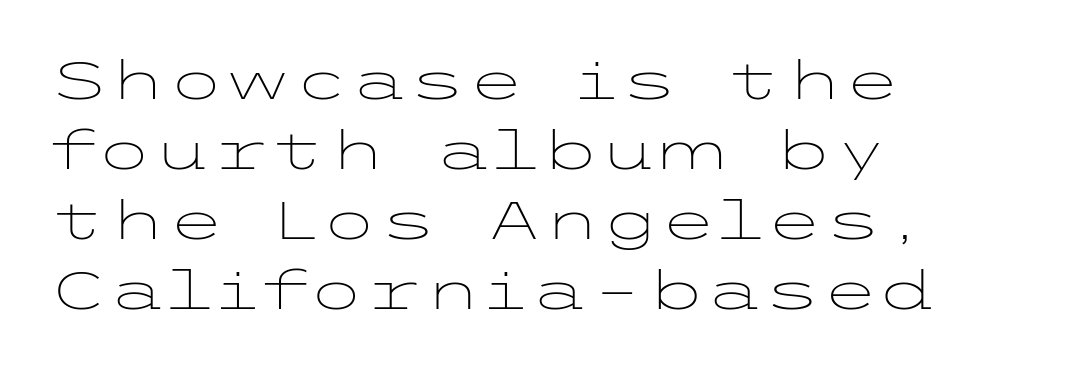
Where is the straight margin? On the left. The text was rendered using a sans face with plain stroke endings. Nothing heavy about these letters — not bold at all. Ascenders rise straight up at ninety degrees. Baseline-to-baseline distance is the conventional proportion of letter height. Descenders hang freely into open space.
